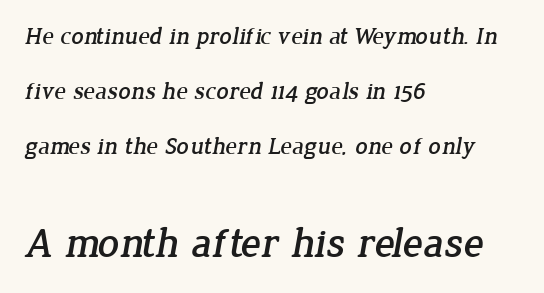
Q: Is the typeface a serif or a sans-serif typeface? A: Serif.
Q: Is the text underlined? A: No.
Q: How is the paragraph aligned? A: Left-aligned.
Q: Is the spacing between letters normal or unusually wide? A: Normal.
Q: Is the spacing between lines tight, normal or loose? A: Loose.
Q: Which block of text is set in a larger size, the first (top) or the second (bottom)? A: The second (bottom) one.
Q: Width (condensed, normal, or wide)? A: Normal.
Q: Stroke contrast? A: Low.
Q: x-height? A: Medium.
Q: Monospaced? A: No.
